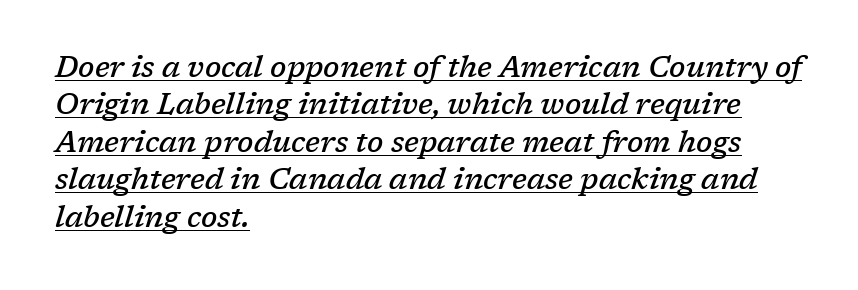
The image shows 29 px semibold serif type, italic (leaning right); set left-aligned, normal line spacing (1.29x), normal letter spacing, underlined; low stroke contrast and a medium x-height.
